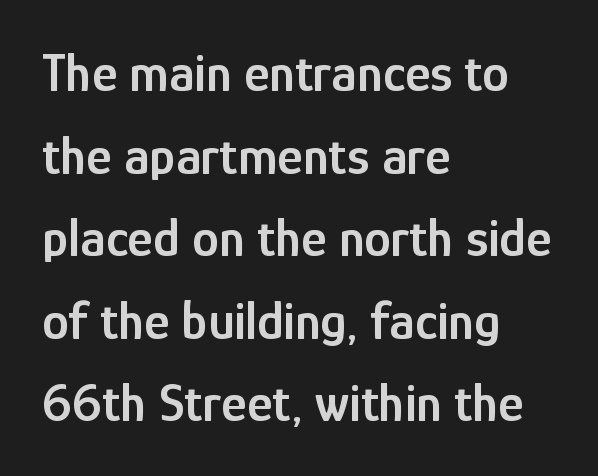
Q: Is the text bold? A: Semi-bold.
Q: Is the text italic (slanted)? A: No, it is upright.
Q: Is the typeface a serif or a sans-serif typeface? A: Sans-serif.
Q: Is the text underlined? A: No.
Q: How is the paragraph aligned? A: Left-aligned.
Q: Is the spacing between letters normal or unusually wide? A: Normal.
Q: Is the spacing between lines tight, normal or loose? A: Normal.
Q: Width (condensed, normal, or wide)? A: Condensed.
Q: Stroke contrast? A: Low.
Q: x-height? A: Medium.
Q: Monospaced? A: No.
